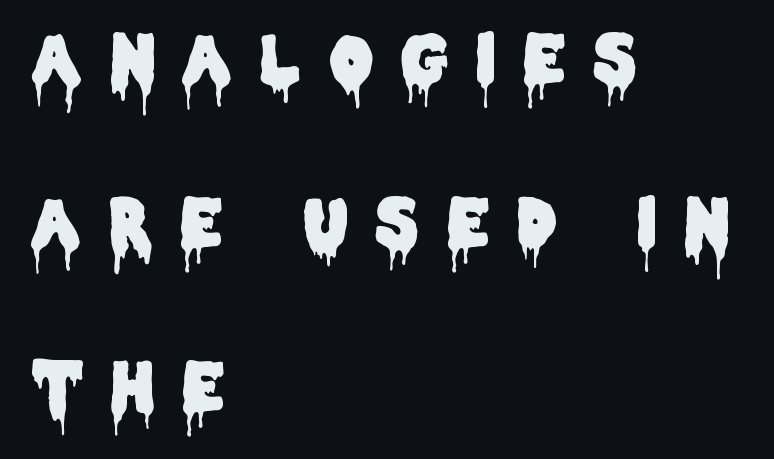
The image shows 67 px condensed sans-serif type, upright; set left-aligned, loose line spacing (2.45x), unusually wide letter spacing (+0.43 em), not underlined; low stroke contrast and a large x-height.
